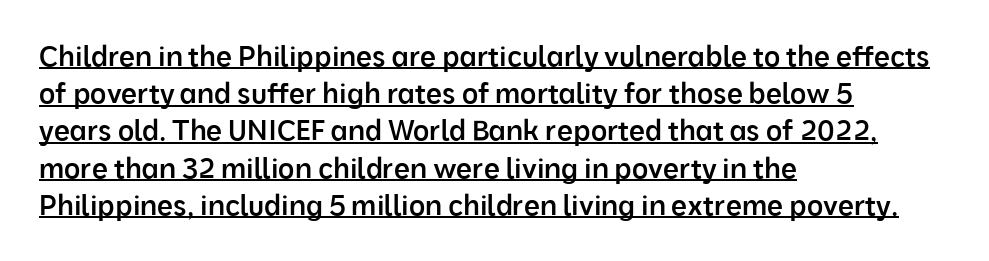
Q: Is the text bold? A: Semi-bold.
Q: Is the text italic (slanted)? A: No, it is upright.
Q: Is the typeface a serif or a sans-serif typeface? A: Sans-serif.
Q: Is the text underlined? A: Yes.
Q: How is the paragraph aligned? A: Left-aligned.
Q: Is the spacing between letters normal or unusually wide? A: Normal.
Q: Is the spacing between lines tight, normal or loose? A: Normal.
Q: Width (condensed, normal, or wide)? A: Normal.
Q: Stroke contrast? A: Low.
Q: x-height? A: Medium.
Q: Monospaced? A: No.
